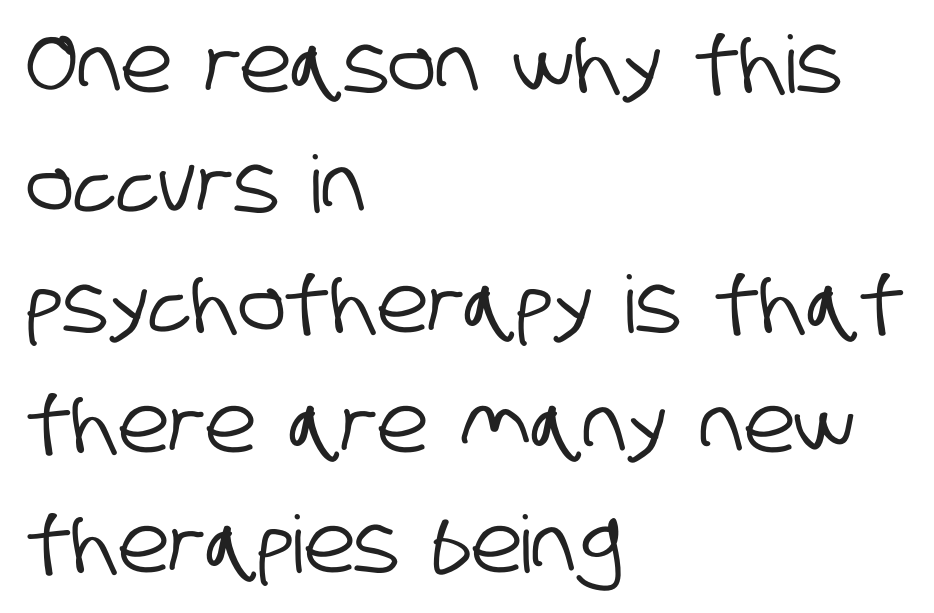
{"serif": "no", "width": "condensed", "stroke_contrast": "low", "x_height": "large", "monospaced": "no", "underline": "no", "align": "left", "line_spacing": "normal", "line_spacing_ratio": 1.52, "letter_spacing": "normal", "letter_spacing_em": 0.0, "glyph_px": 79}
